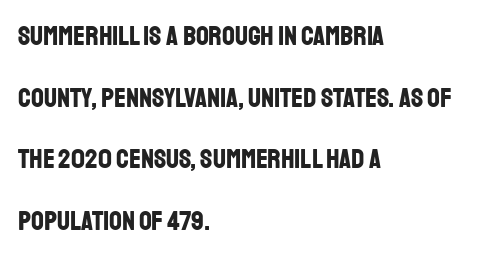
{"serif": "no", "italic": "no", "bold": "yes", "weight": "bold", "width": "condensed", "stroke_contrast": "low", "x_height": "large", "monospaced": "no", "underline": "no", "align": "left", "line_spacing": "loose", "line_spacing_ratio": 2.2, "letter_spacing": "normal", "letter_spacing_em": 0.0, "glyph_px": 28}
